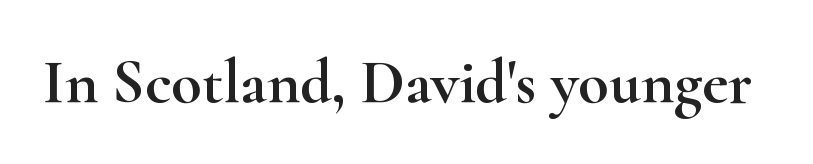
The lettering stays uniformly vertical, giving the passage a roman look. A bare baseline throughout the passage. Serifs: yes, visible at the terminals of the letterforms. Do the characters align in a grid? No, the font is proportional.
